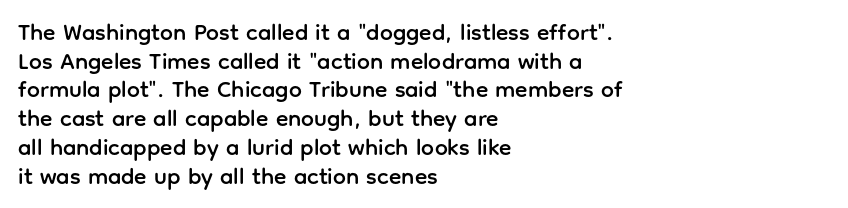
Q: Is the text italic (slanted)? A: No, it is upright.
Q: Is the text underlined? A: No.
Q: How is the paragraph aligned? A: Left-aligned.
Q: Is the spacing between letters normal or unusually wide? A: Normal.
Q: Is the spacing between lines tight, normal or loose? A: Normal.
